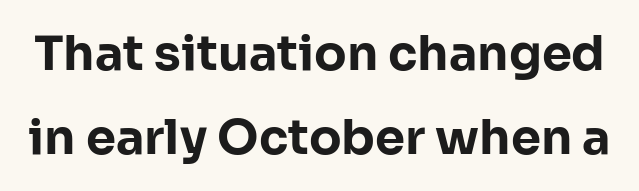
Q: Is the text bold? A: Yes.
Q: Is the text italic (slanted)? A: No, it is upright.
Q: Is the typeface a serif or a sans-serif typeface? A: Sans-serif.
Q: Is the text underlined? A: No.
Q: Is the spacing between letters normal or unusually wide? A: Normal.
Q: Width (condensed, normal, or wide)? A: Normal.
Q: Stroke contrast? A: Low.
Q: x-height? A: Medium.
Q: Monospaced? A: No.
